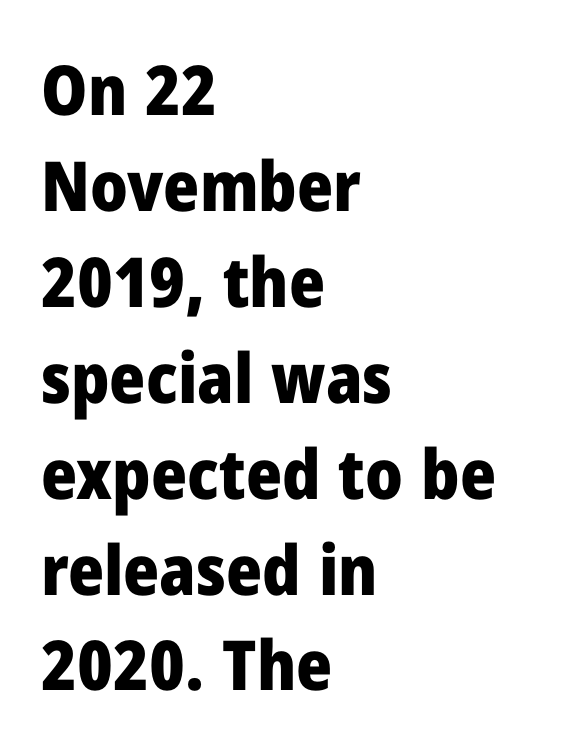
{"serif": "no", "italic": "no", "bold": "yes", "weight": "heavy", "width": "normal", "stroke_contrast": "low", "x_height": "medium", "monospaced": "no", "underline": "no", "align": "left", "line_spacing": "normal", "line_spacing_ratio": 1.39, "letter_spacing": "normal", "letter_spacing_em": 0.0, "glyph_px": 69}
